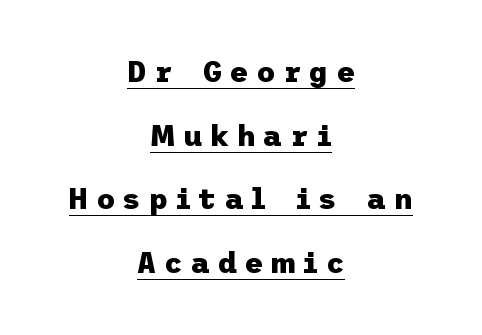
The image shows 29 px heavy sans-serif type, upright; set centered, loose line spacing (2.19x), unusually wide letter spacing (+0.27 em), underlined; low stroke contrast and a medium x-height.
